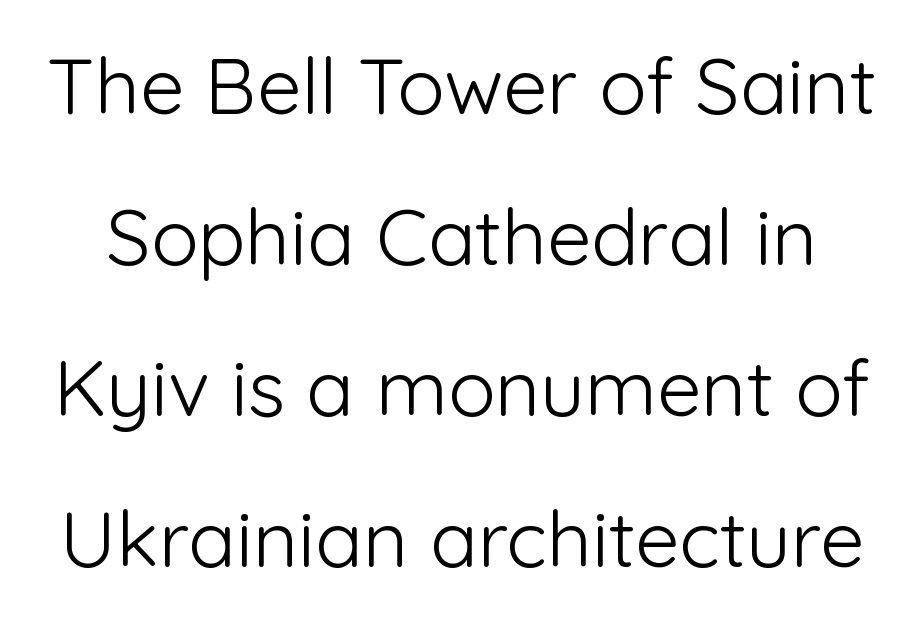
Stems and bowls with no extra thickness — not bold. When letters stand straight like this, we call the style roman or upright. Only glyphs here, with clear space below each row. This block would shrink considerably if given ordinary leading; it's expanded now. These lines are rendered in a variable-pitch font.
